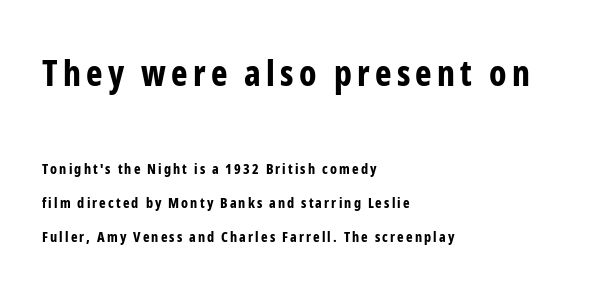
Unmarked baselines from the first word to the last. If you measured baseline to baseline, you'd find a long distance. Ascenders rise straight up at ninety degrees. Think of a printed novel: that variable character pitch is what you see here.
